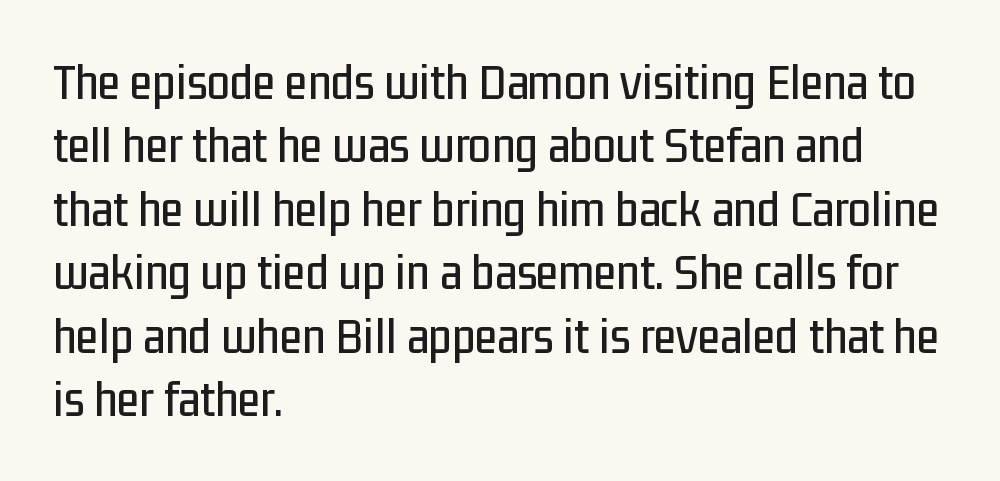
Q: Is the text italic (slanted)? A: No, it is upright.
Q: Is the typeface a serif or a sans-serif typeface? A: Sans-serif.
Q: Is the text underlined? A: No.
Q: How is the paragraph aligned? A: Left-aligned.
Q: Is the spacing between letters normal or unusually wide? A: Normal.
Q: Width (condensed, normal, or wide)? A: Condensed.
Q: Stroke contrast? A: Low.
Q: x-height? A: Medium.
Q: Monospaced? A: No.
